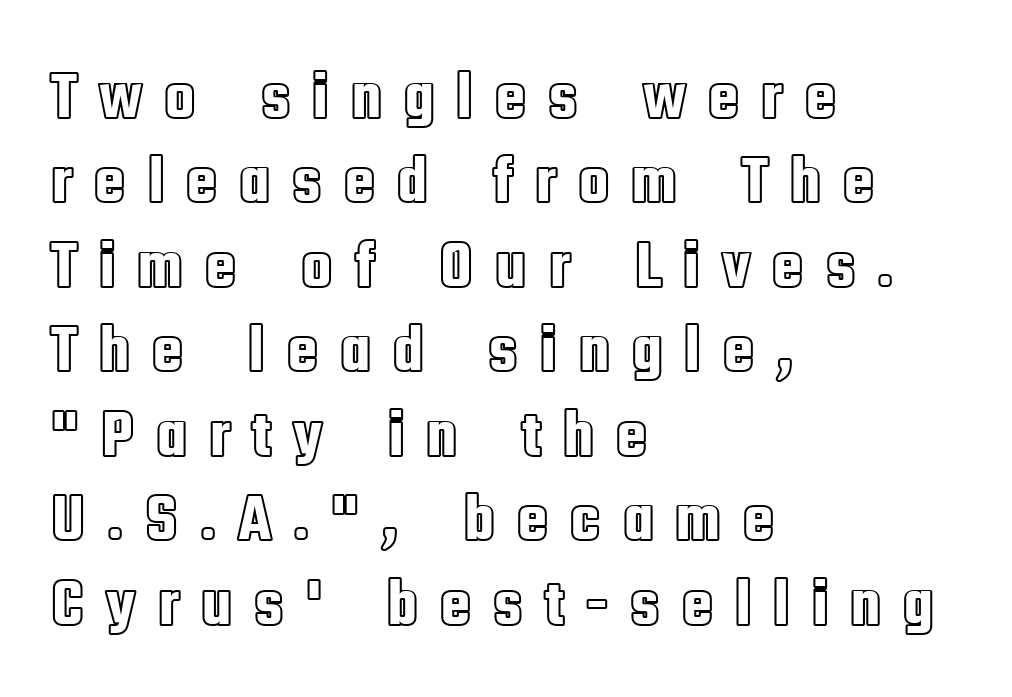
{"italic": "no", "width": "condensed", "x_height": "large", "monospaced": "no", "underline": "no", "align": "left", "line_spacing": "normal", "line_spacing_ratio": 1.26, "letter_spacing": "wide", "letter_spacing_em": 0.3, "glyph_px": 67}
